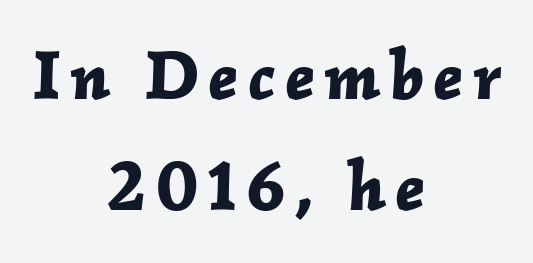
The image shows 70 px bold type, italic (leaning right); set centered, normal line spacing (1.59x), not underlined; low stroke contrast and a medium x-height.
